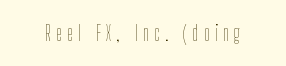
{"italic": "no", "bold": "no", "underline": "no", "letter_spacing": "wide", "letter_spacing_em": 0.25, "glyph_px": 21}
